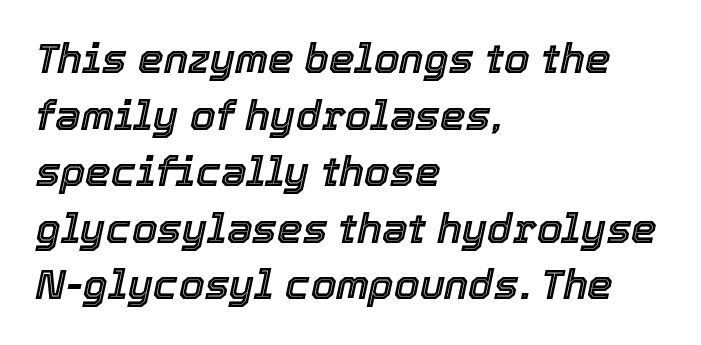
Vertical spacing — default. Honestly, there is no underline to notice here at all. Do the characters align in a grid? No, the font is proportional. The face used here has a pronounced slope to its letters.
